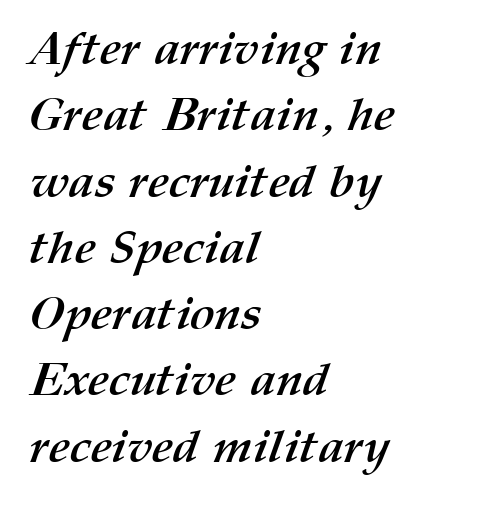
{"bold": "yes", "weight": "semibold", "width": "normal", "stroke_contrast": "medium", "x_height": "medium", "monospaced": "no", "underline": "no", "align": "left", "line_spacing": "normal", "line_spacing_ratio": 1.41, "letter_spacing": "normal", "letter_spacing_em": 0.0, "glyph_px": 47}
